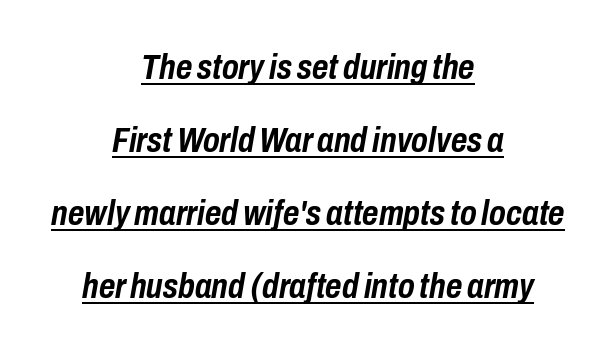
Q: Is the text bold? A: Yes.
Q: Is the text italic (slanted)? A: Yes, it leans right by about 10 degrees.
Q: Is the text underlined? A: Yes.
Q: How is the paragraph aligned? A: Centered.
Q: Is the spacing between letters normal or unusually wide? A: Normal.
Q: Is the spacing between lines tight, normal or loose? A: Loose.
Q: Width (condensed, normal, or wide)? A: Condensed.
Q: Stroke contrast? A: Low.
Q: x-height? A: Medium.
Q: Monospaced? A: No.
